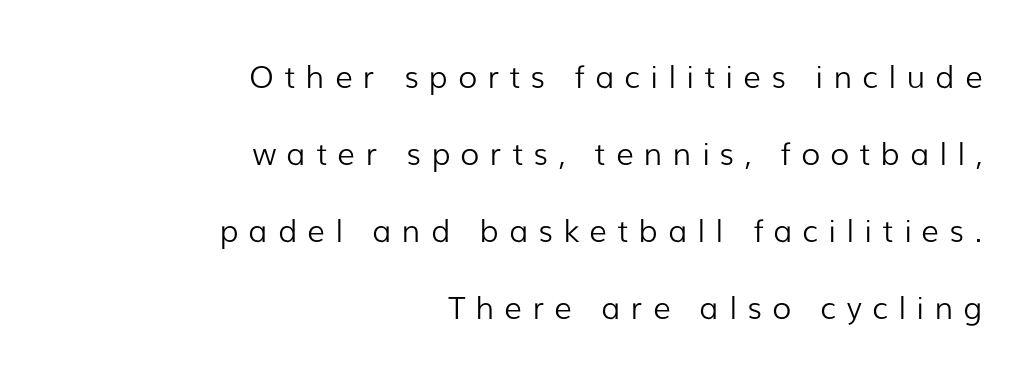
{"serif": "no", "italic": "no", "bold": "no", "weight": "light", "width": "normal", "stroke_contrast": "low", "x_height": "medium", "monospaced": "no", "underline": "no", "align": "right", "line_spacing": "loose", "line_spacing_ratio": 2.48, "letter_spacing": "wide", "letter_spacing_em": 0.33, "glyph_px": 31}
